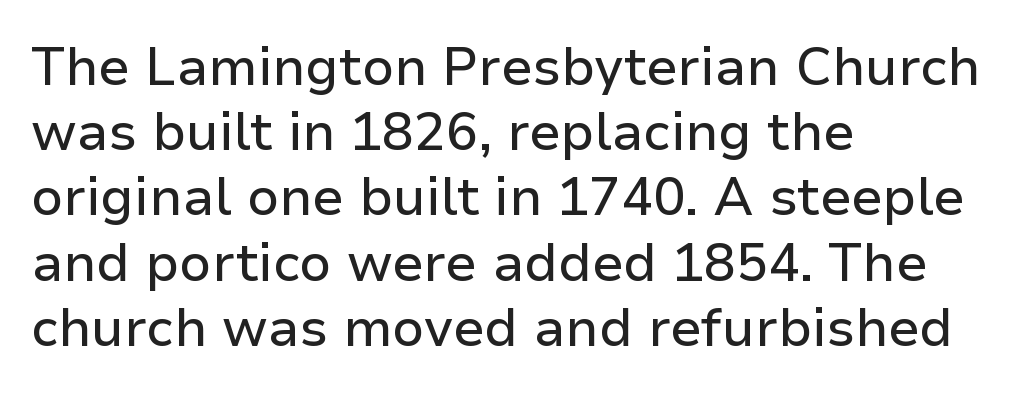
Q: Is the text italic (slanted)? A: No, it is upright.
Q: Is the typeface a serif or a sans-serif typeface? A: Sans-serif.
Q: Is the text underlined? A: No.
Q: How is the paragraph aligned? A: Left-aligned.
Q: Is the spacing between letters normal or unusually wide? A: Normal.
Q: Width (condensed, normal, or wide)? A: Normal.
Q: Stroke contrast? A: Low.
Q: x-height? A: Medium.
Q: Monospaced? A: No.
